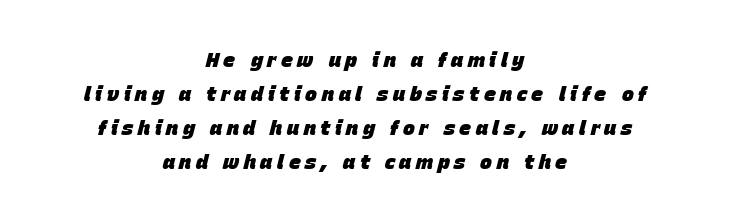
Q: Is the text bold? A: Yes.
Q: Is the text italic (slanted)? A: Yes, it leans right by about 15 degrees.
Q: Is the text underlined? A: No.
Q: How is the paragraph aligned? A: Centered.
Q: Is the spacing between letters normal or unusually wide? A: Unusually wide.
Q: Is the spacing between lines tight, normal or loose? A: Normal.
